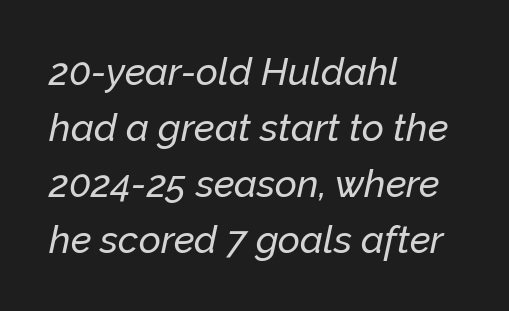
Q: Is the text italic (slanted)? A: Yes, it leans right by about 12 degrees.
Q: Is the text underlined? A: No.
Q: How is the paragraph aligned? A: Left-aligned.
Q: Is the spacing between letters normal or unusually wide? A: Normal.
Q: Is the spacing between lines tight, normal or loose? A: Normal.
Q: Width (condensed, normal, or wide)? A: Normal.
Q: Stroke contrast? A: Low.
Q: x-height? A: Medium.
Q: Monospaced? A: No.
